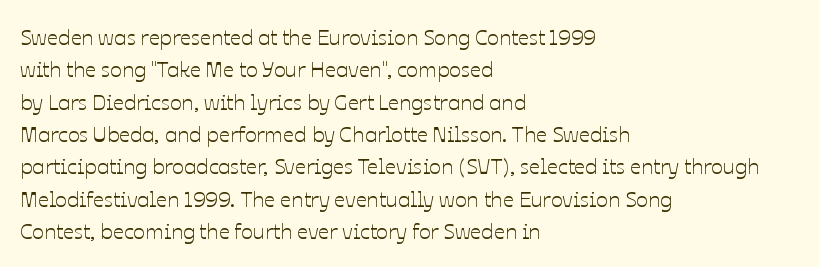
{"italic": "no", "underline": "no", "align": "left", "line_spacing": "normal", "line_spacing_ratio": 1.47, "letter_spacing": "normal", "letter_spacing_em": 0.0, "glyph_px": 22}
